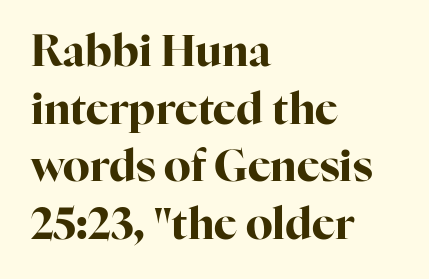
{"serif": "yes", "italic": "no", "bold": "yes", "weight": "bold", "width": "normal", "stroke_contrast": "high", "x_height": "medium", "monospaced": "no", "underline": "no", "align": "left", "line_spacing": "normal", "line_spacing_ratio": 1.34, "letter_spacing": "normal", "letter_spacing_em": 0.0, "glyph_px": 43}
